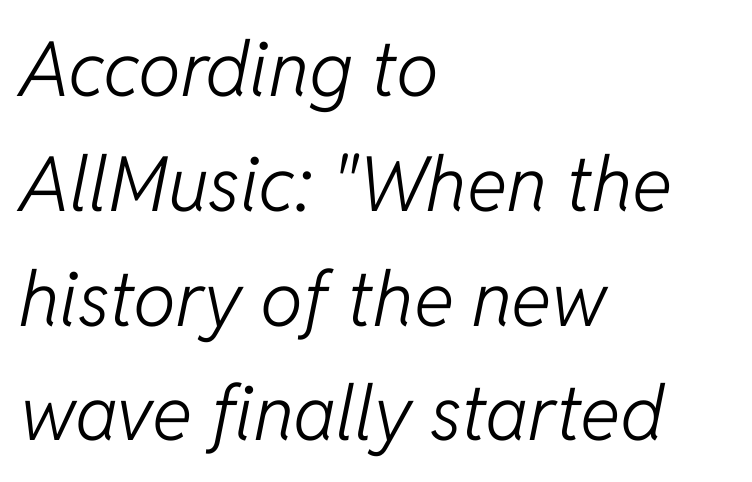
The image shows 76 px light type, italic (leaning right); set left-aligned, normal line spacing (1.51x), normal letter spacing, not underlined; low stroke contrast and a medium x-height.
